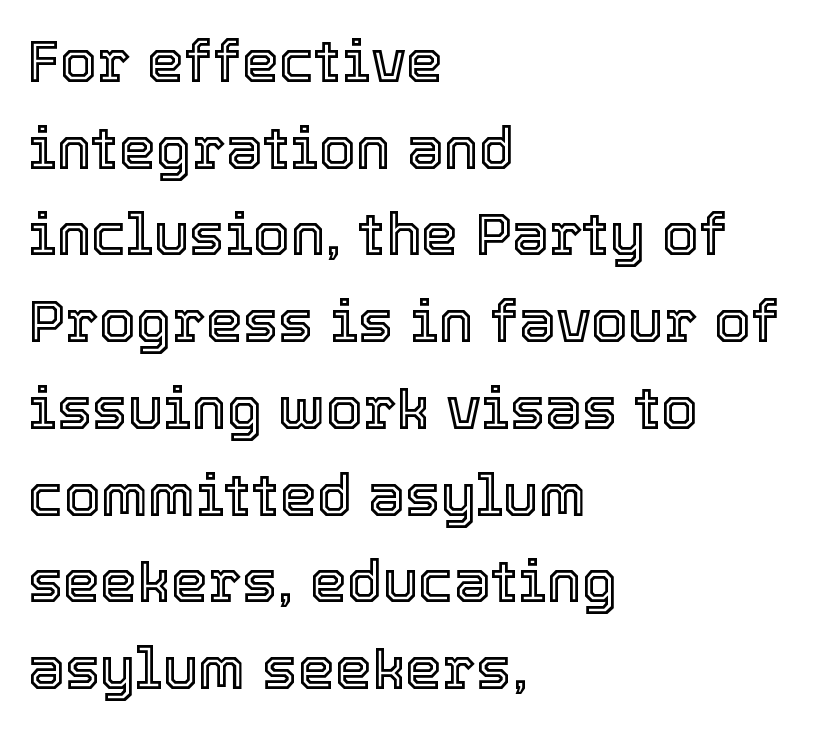
The setting favours the left margin, as ordinary paragraphs usually do. Quick note: not italic, upright. Spacing between characters is what you'd get straight out of the box. Words float on clear page, feet unadorned. Is this a fixed-width face? No — the glyphs have proportional, varying widths. Evenly set lines give the paragraph a standard silhouette.
